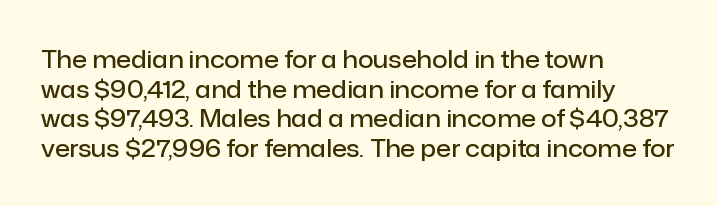
{"italic": "no", "bold": "semi", "underline": "no", "align": "left", "line_spacing_ratio": 1.23, "letter_spacing": "normal", "letter_spacing_em": 0.0, "glyph_px": 24}
